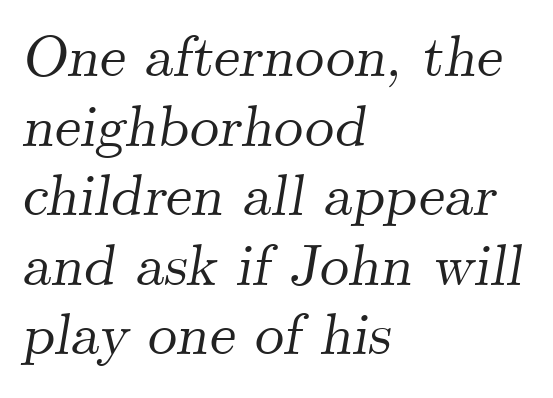
{"serif": "yes", "italic": "yes", "lean": "right", "slant_degrees": 9, "width": "normal", "stroke_contrast": "medium", "x_height": "small", "monospaced": "no", "underline": "no", "align": "left", "line_spacing_ratio": 1.2, "letter_spacing": "normal", "letter_spacing_em": 0.0, "glyph_px": 58}
